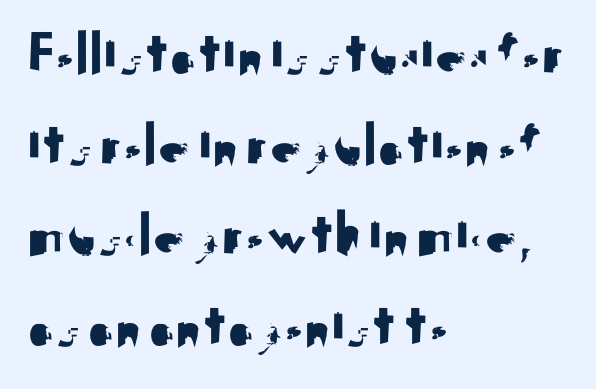
{"serif": "no", "italic": "no", "width": "normal", "stroke_contrast": "medium", "x_height": "small", "monospaced": "no", "underline": "no", "align": "left", "line_spacing": "normal", "line_spacing_ratio": 1.46, "letter_spacing": "normal", "letter_spacing_em": 0.0, "glyph_px": 62}
